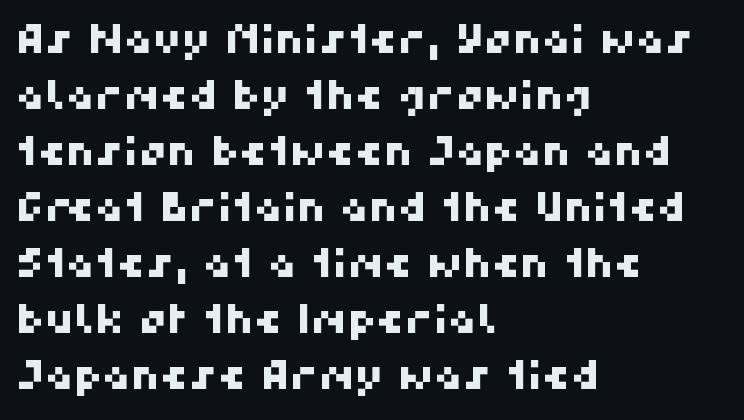
The image shows 40 px sans-serif type; set left-aligned, normal line spacing (1.4x), normal letter spacing, not underlined; high stroke contrast and a medium x-height.
